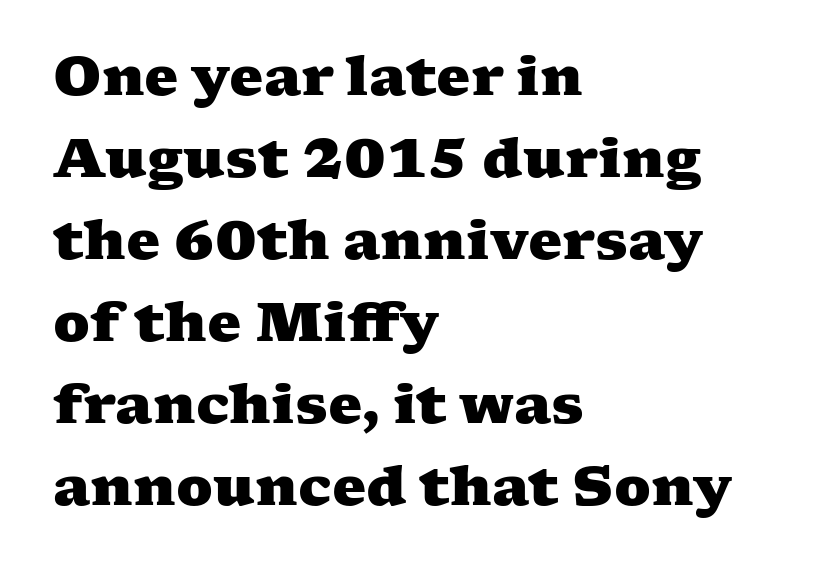
{"serif": "yes", "bold": "yes", "weight": "heavy", "width": "wide", "stroke_contrast": "medium", "x_height": "medium", "monospaced": "no", "underline": "no", "align": "left", "line_spacing": "normal", "line_spacing_ratio": 1.52, "letter_spacing": "normal", "letter_spacing_em": 0.0, "glyph_px": 54}
